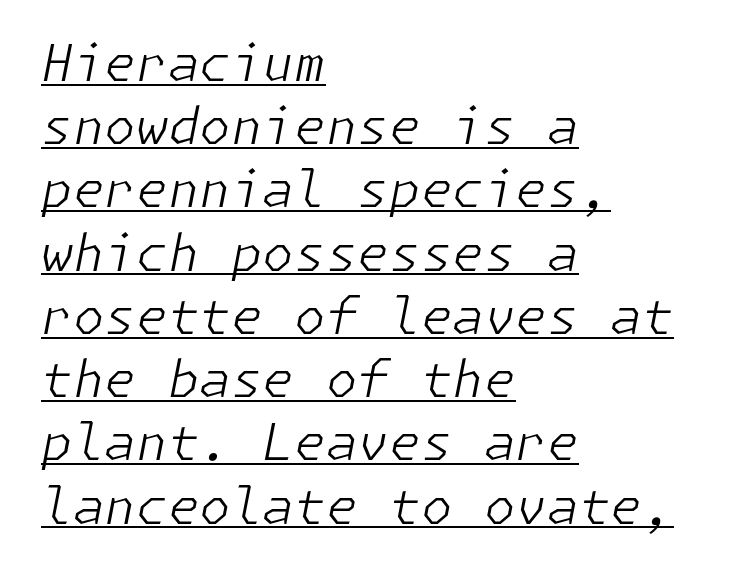
The image shows 51 px light type, italic (leaning right); set left-aligned, line spacing 1.24x, normal letter spacing, underlined; low stroke contrast and a medium x-height.
